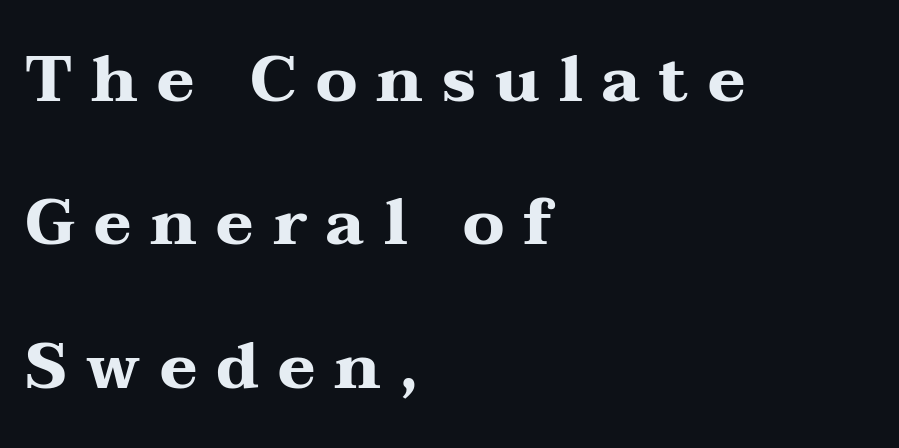
Characters follow at a spacing far wider than the type designer built in. The type family on display is of the serif kind. Underlining? Definitely not there. Notice how the stems are strictly vertical — no italics here. The typesetter chose a ragged-right arrangement here. The designer dialed line spacing up above the default.
